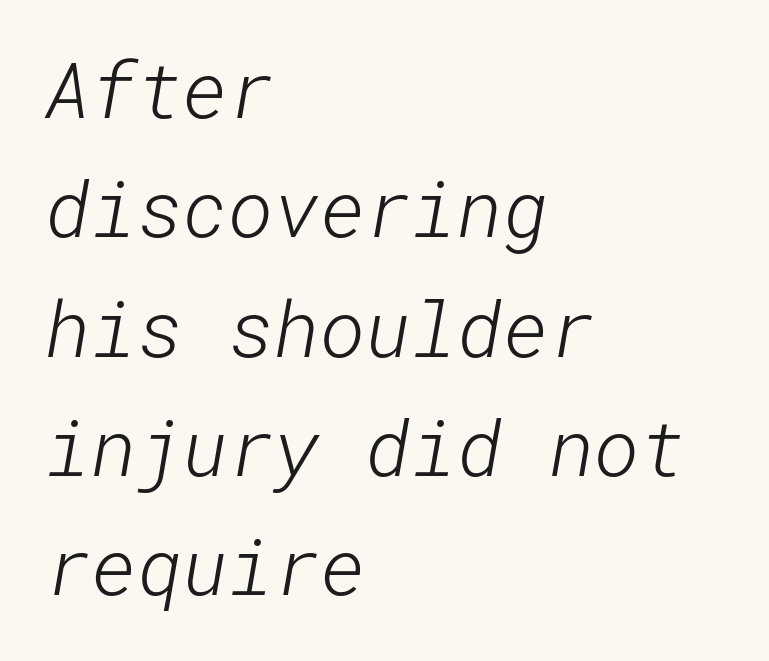
Q: Is the text bold? A: No.
Q: Is the typeface a serif or a sans-serif typeface? A: Sans-serif.
Q: Is the text underlined? A: No.
Q: How is the paragraph aligned? A: Left-aligned.
Q: Is the spacing between letters normal or unusually wide? A: Normal.
Q: Is the spacing between lines tight, normal or loose? A: Normal.
Q: Width (condensed, normal, or wide)? A: Normal.
Q: Stroke contrast? A: Low.
Q: x-height? A: Medium.
